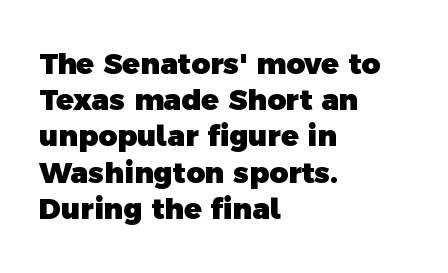
The image shows 29 px heavy sans-serif type; set left-aligned, normal line spacing (1.25x), normal letter spacing, not underlined; a medium x-height.
